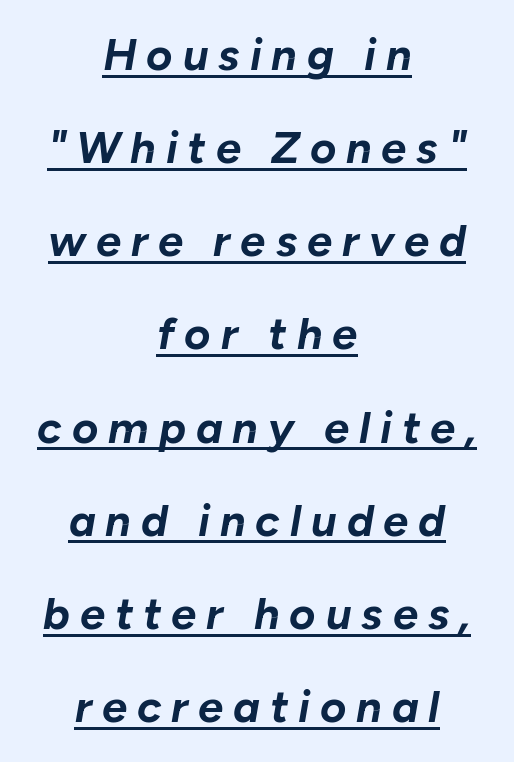
The image shows 45 px bold type, italic (leaning right); set centered, loose line spacing (2.07x), unusually wide letter spacing (+0.22 em), underlined; low stroke contrast and a medium x-height.
